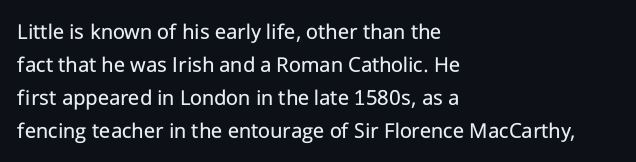
{"italic": "no", "bold": "no", "underline": "no", "align": "left", "line_spacing": "normal", "line_spacing_ratio": 1.44, "letter_spacing": "normal", "letter_spacing_em": 0.0, "glyph_px": 23}
